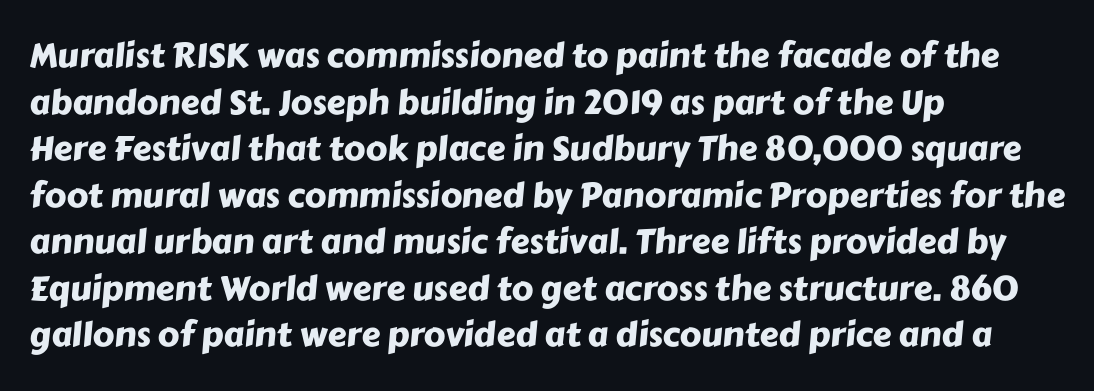
Q: Is the typeface a serif or a sans-serif typeface? A: Sans-serif.
Q: Is the text underlined? A: No.
Q: How is the paragraph aligned? A: Left-aligned.
Q: Is the spacing between letters normal or unusually wide? A: Normal.
Q: Is the spacing between lines tight, normal or loose? A: Normal.
Q: Width (condensed, normal, or wide)? A: Normal.
Q: Stroke contrast? A: Low.
Q: x-height? A: Medium.
Q: Monospaced? A: No.
